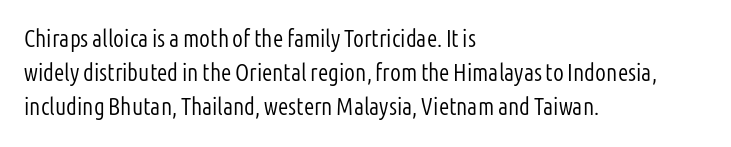
Just letters on the line, the space beneath them empty. The lines sit at an ordinary, default distance from one another. Reading down the block, your eye returns to a fixed left position each line. Think standard paragraph weight, or any step lighter than that.
